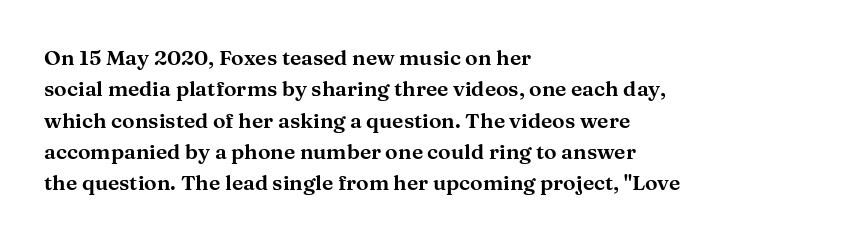
Q: Is the text italic (slanted)? A: No, it is upright.
Q: Is the text underlined? A: No.
Q: How is the paragraph aligned? A: Left-aligned.
Q: Is the spacing between letters normal or unusually wide? A: Normal.
Q: Is the spacing between lines tight, normal or loose? A: Normal.
